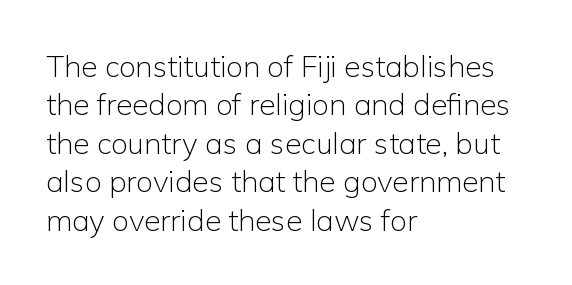
{"serif": "no", "italic": "no", "bold": "no", "weight": "light", "width": "normal", "stroke_contrast": "low", "x_height": "medium", "monospaced": "no", "underline": "no", "align": "left", "line_spacing": "normal", "line_spacing_ratio": 1.28, "letter_spacing": "normal", "letter_spacing_em": 0.0, "glyph_px": 30}
